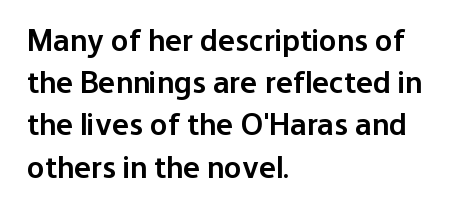
The image shows 32 px semibold sans-serif type, upright; set left-aligned, normal line spacing (1.32x), normal letter spacing, not underlined; low stroke contrast and a medium x-height.
